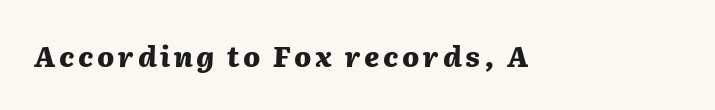
{"italic": "yes", "lean": "right", "slant_degrees": 2, "bold": "yes", "weight": "heavy", "width": "normal", "stroke_contrast": "medium", "x_height": "medium", "monospaced": "no", "underline": "no", "glyph_px": 28}
